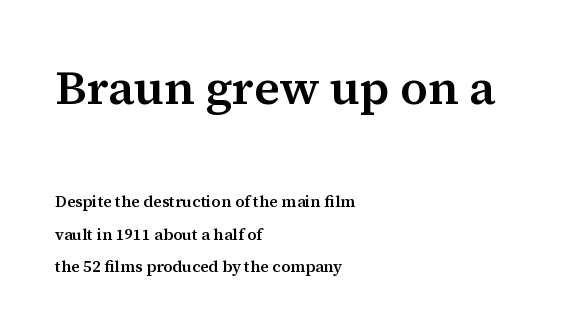
The image shows 48 px semibold serif type, upright; set left-aligned, loose line spacing (2.02x), normal letter spacing, not underlined; the first (top) block is 3.0x larger; medium stroke contrast and a medium x-height.
